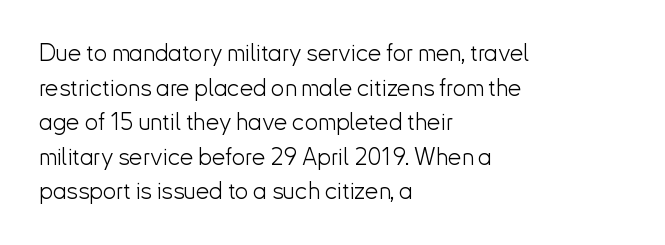
Regarding leading, the lines here are spaced in the standard way. The letters look calm and open, with moderate or lighter stems. Layout note: lines flush left. The rendering keeps characters at their native spacing. The lettering stays uniformly vertical, giving the passage a roman look. Underline: absent.
